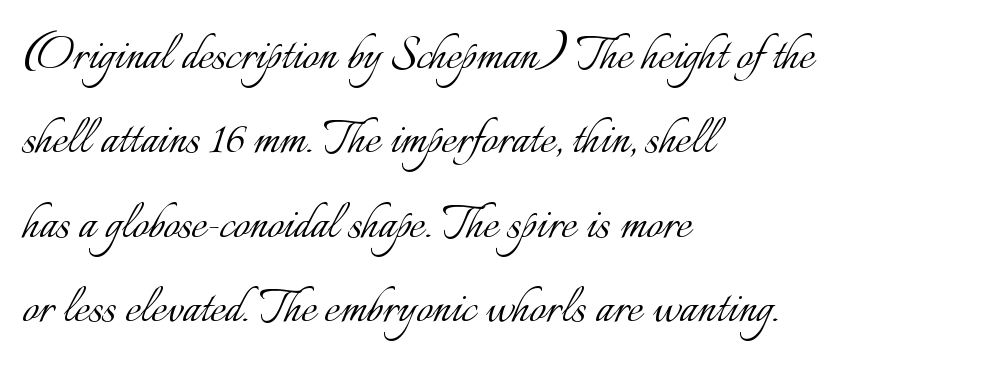
Q: Is the text bold? A: No.
Q: Is the text italic (slanted)? A: Yes.
Q: Is the text underlined? A: No.
Q: How is the paragraph aligned? A: Left-aligned.
Q: Is the spacing between letters normal or unusually wide? A: Normal.
Q: Is the spacing between lines tight, normal or loose? A: Normal.
Q: Width (condensed, normal, or wide)? A: Normal.
Q: Stroke contrast? A: Low.
Q: x-height? A: Small.
Q: Monospaced? A: No.
